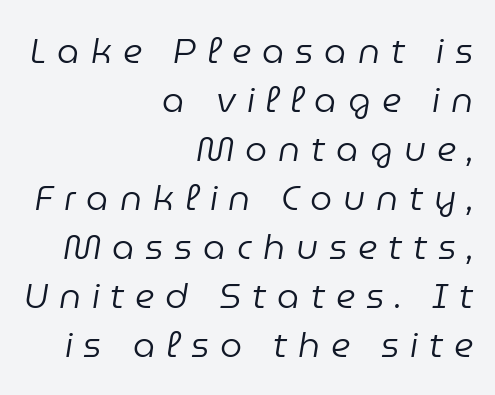
The image shows 35 px regular-weight type, italic (leaning right); set right-aligned, normal line spacing (1.4x), unusually wide letter spacing (+0.31 em), not underlined; low stroke contrast and a medium x-height.
